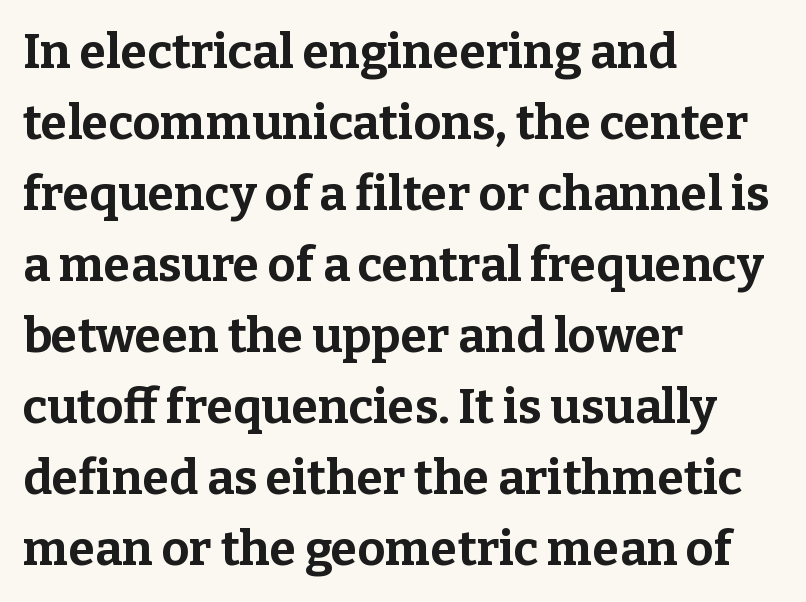
The image shows 48 px bold serif type, upright; set left-aligned, normal line spacing (1.48x), normal letter spacing, not underlined; low stroke contrast and a medium x-height.
